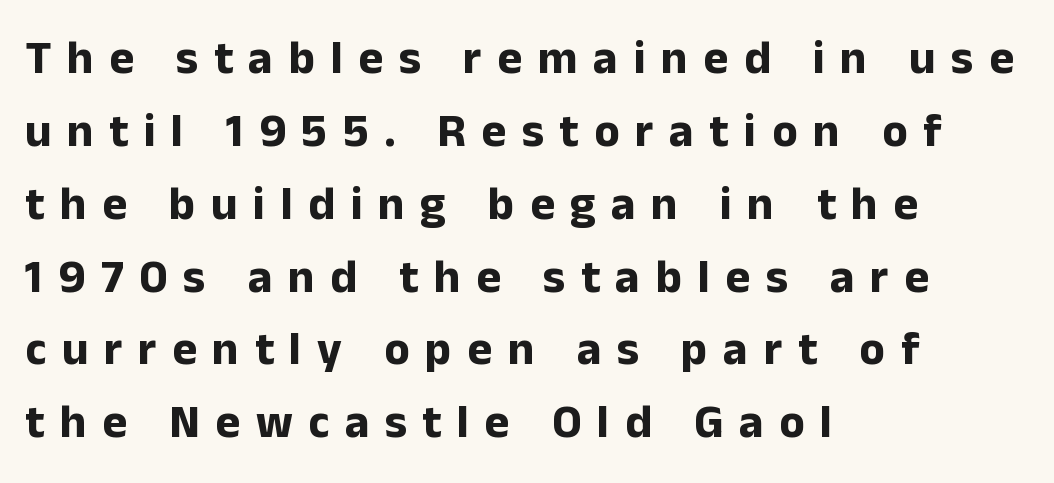
This sample has the flowing, uneven cadence of proportional lettering. Tracking here is generous; glyphs stand well apart from one another. Posture: vertical. Line spacing here is normal. This sample uses a sans-serif face. The passage shown is emphatically bold.
